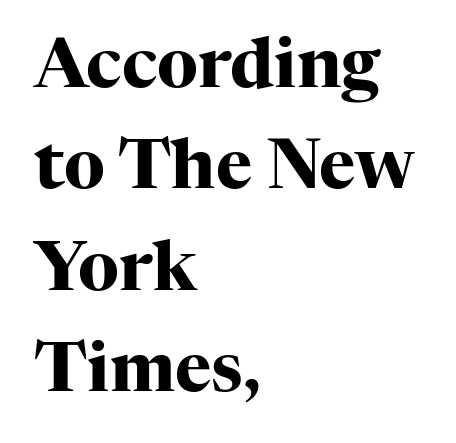
{"serif": "yes", "italic": "no", "bold": "yes", "weight": "heavy", "width": "normal", "stroke_contrast": "high", "x_height": "medium", "monospaced": "no", "underline": "no", "align": "left", "line_spacing": "normal", "line_spacing_ratio": 1.47, "letter_spacing": "normal", "letter_spacing_em": 0.0, "glyph_px": 69}
